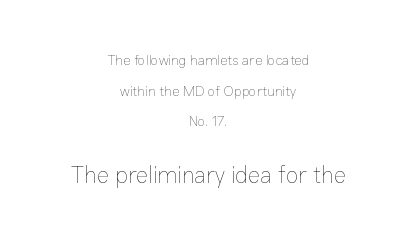
The type sits square on the baseline with zero lean. Think standard paragraph weight, or any step lighter than that. Here the second block reads like a headline and the first like body copy. Tracking here is standard; glyphs follow each other at the usual distance. The foot of each line stays bare and open. This sample trades compactness for vertical openness between lines.
